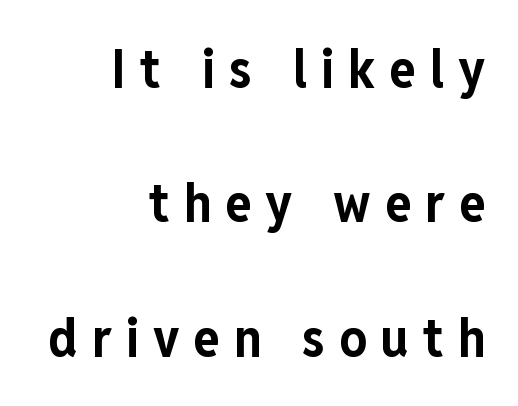
Q: Is the text bold? A: Yes.
Q: Is the text italic (slanted)? A: No, it is upright.
Q: Is the typeface a serif or a sans-serif typeface? A: Sans-serif.
Q: Is the text underlined? A: No.
Q: How is the paragraph aligned? A: Right-aligned.
Q: Is the spacing between letters normal or unusually wide? A: Unusually wide.
Q: Is the spacing between lines tight, normal or loose? A: Loose.
Q: Width (condensed, normal, or wide)? A: Condensed.
Q: Stroke contrast? A: Low.
Q: x-height? A: Medium.
Q: Monospaced? A: No.
